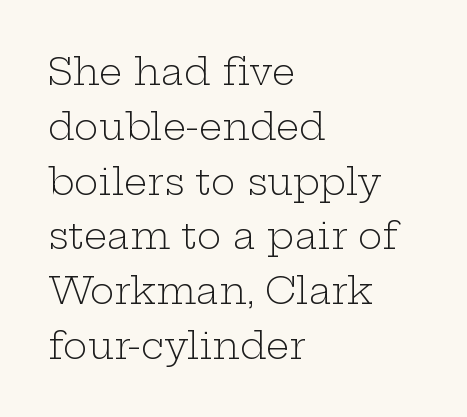
{"serif": "yes", "italic": "no", "bold": "no", "weight": "light", "width": "wide", "stroke_contrast": "low", "x_height": "medium", "monospaced": "no", "underline": "no", "align": "left", "line_spacing": "normal", "line_spacing_ratio": 1.48, "letter_spacing": "normal", "letter_spacing_em": 0.0, "glyph_px": 37}
